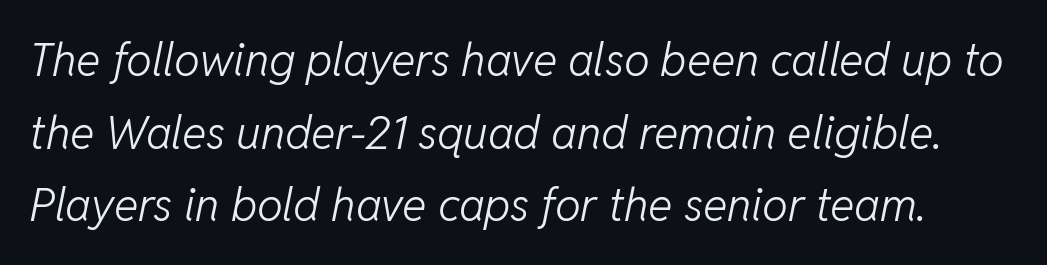
Nothing unusual about the tracking: characters are spaced as the font intends. Note the varied advance widths — an 'i' is clearly narrower than an 'm'. This rendering features lettering with no underline. Style check: oblique.
